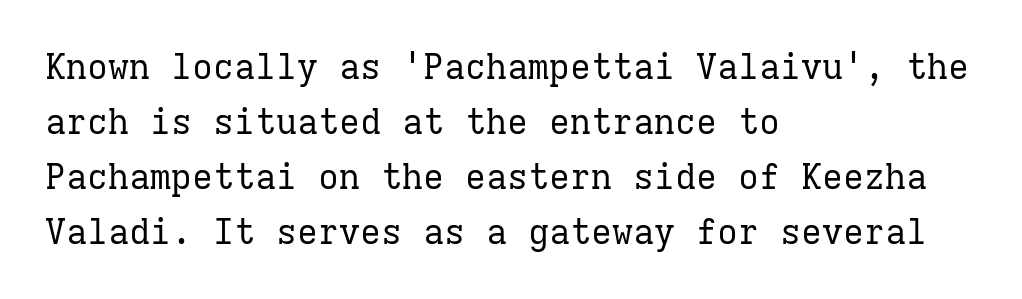
Q: Is the text bold? A: No.
Q: Is the text italic (slanted)? A: No, it is upright.
Q: Is the typeface a serif or a sans-serif typeface? A: Serif.
Q: Is the text underlined? A: No.
Q: How is the paragraph aligned? A: Left-aligned.
Q: Is the spacing between letters normal or unusually wide? A: Normal.
Q: Is the spacing between lines tight, normal or loose? A: Normal.
Q: Width (condensed, normal, or wide)? A: Normal.
Q: Stroke contrast? A: Low.
Q: x-height? A: Medium.
Q: Monospaced? A: Yes.
